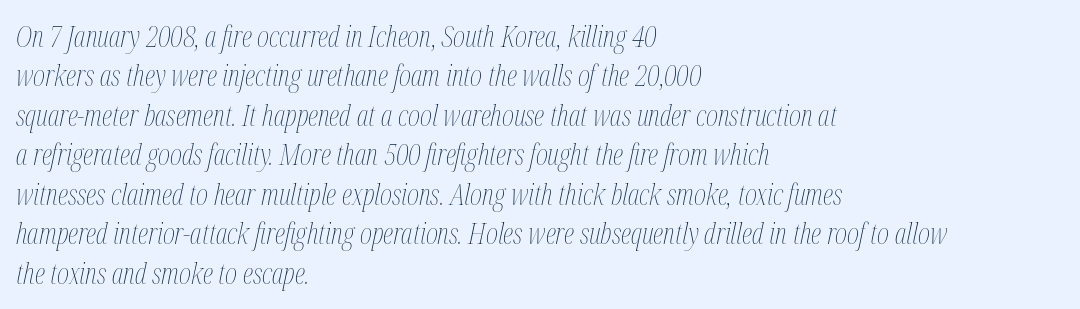
The image shows 29 px thin, condensed type, italic (leaning right); set left-aligned, normal line spacing (1.36x), normal letter spacing, not underlined; medium stroke contrast and a medium x-height.
